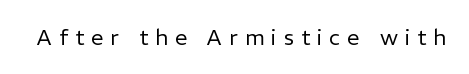
Q: Is the text bold? A: No.
Q: Is the text italic (slanted)? A: No, it is upright.
Q: Is the text underlined? A: No.
Q: Is the spacing between letters normal or unusually wide? A: Unusually wide.
